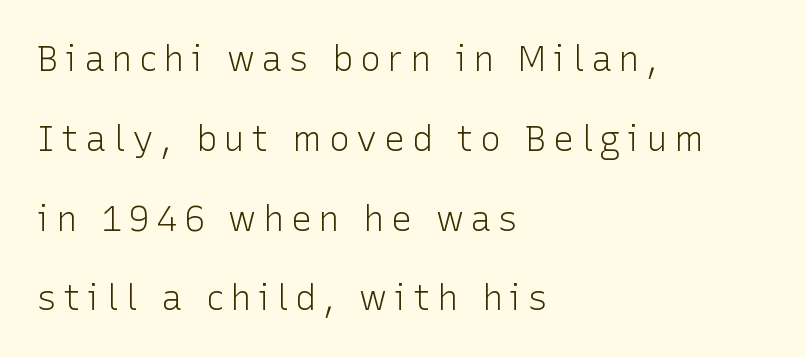
The image shows 35 px light sans-serif type, upright; set left-aligned, loose line spacing (2.28x), not underlined; low stroke contrast and a medium x-height.
